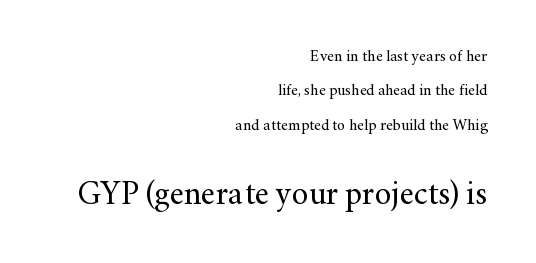
Small tapered or slab feet sit at the stroke ends, so this counts as serif. The lower block of text is set noticeably larger than the block above it. Letters have the restrained weight of plain body copy at most. Looks like regular typesetting: each glyph gets only the width it needs. Glance below the letters and you will spot only blank space.
